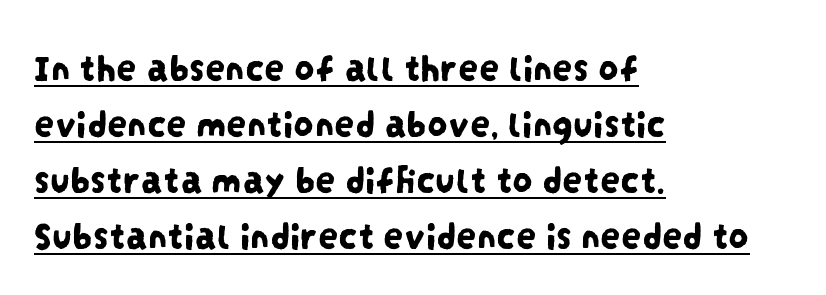
Q: Is the typeface a serif or a sans-serif typeface? A: Sans-serif.
Q: Is the text underlined? A: Yes.
Q: How is the paragraph aligned? A: Left-aligned.
Q: Is the spacing between letters normal or unusually wide? A: Normal.
Q: Is the spacing between lines tight, normal or loose? A: Normal.
Q: Width (condensed, normal, or wide)? A: Condensed.
Q: Stroke contrast? A: Low.
Q: x-height? A: Large.
Q: Monospaced? A: No.
